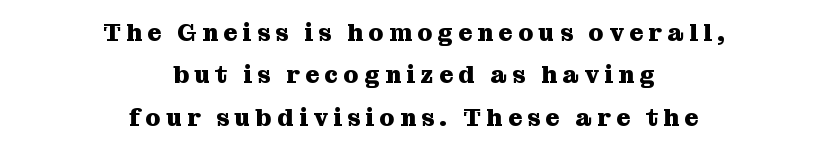
{"italic": "no", "bold": "yes", "underline": "no", "align": "center", "line_spacing_ratio": 1.77, "letter_spacing": "wide", "letter_spacing_em": 0.23, "glyph_px": 24}
